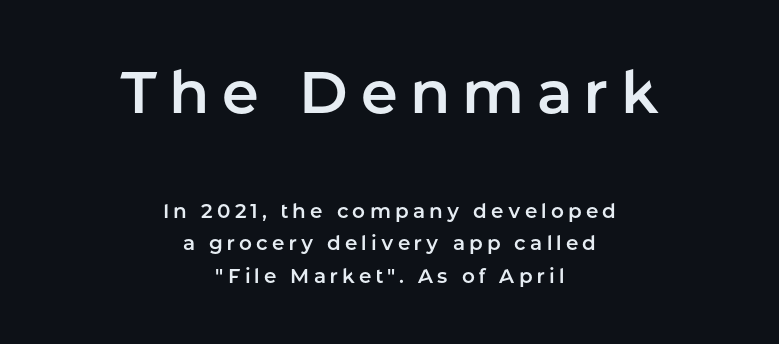
Q: Is the text italic (slanted)? A: No, it is upright.
Q: Is the typeface a serif or a sans-serif typeface? A: Sans-serif.
Q: Is the text underlined? A: No.
Q: How is the paragraph aligned? A: Centered.
Q: Is the spacing between letters normal or unusually wide? A: Unusually wide.
Q: Is the spacing between lines tight, normal or loose? A: Normal.
Q: Which block of text is set in a larger size, the first (top) or the second (bottom)? A: The first (top) one.
Q: Width (condensed, normal, or wide)? A: Normal.
Q: Stroke contrast? A: Low.
Q: x-height? A: Medium.
Q: Monospaced? A: No.
